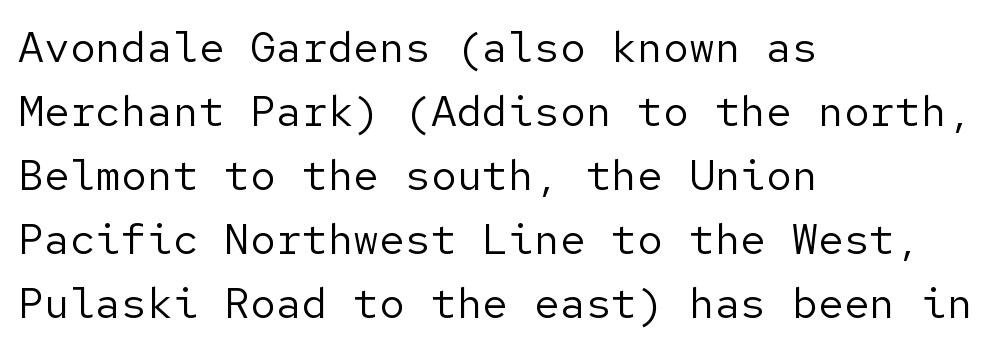
The image shows 43 px regular-weight sans-serif type, upright; set left-aligned, normal line spacing (1.49x), normal letter spacing, not underlined; low stroke contrast and a medium x-height.
